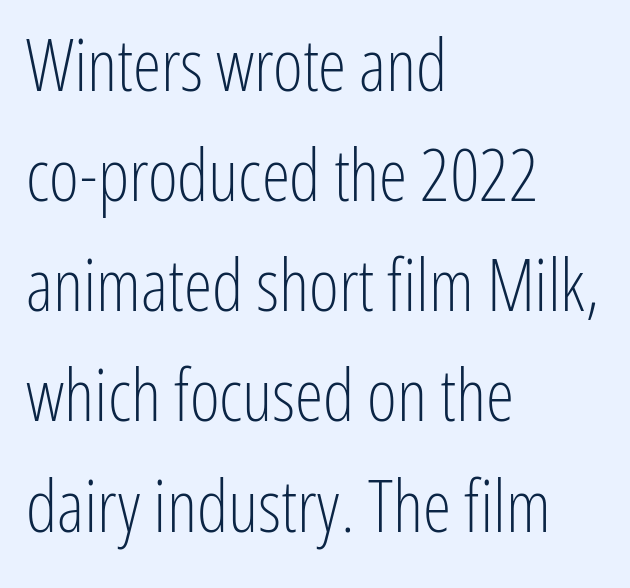
Between one letter and the next there's only the usual sliver of space. These lines stack with their left ends in a neat column. How would I describe the line gaps? Plain and ordinary. Font category for this specimen: sans-serif. The font's upright variant was chosen for this text. Just letters on the line, the space beneath them empty.
